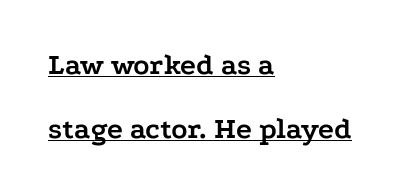
How would I describe the line gaps? Wide and relaxed. One-word summary of the alignment: left. Each word holds together tightly as a unit, with standard inter-letter gaps. A rule runs beneath these lines of type. Spacing verdict: proportional, widths tailored to each character. The font is running at its bold setting.
